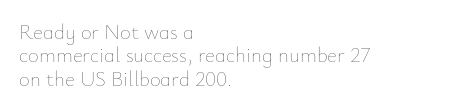
{"italic": "no", "bold": "no", "underline": "no", "align": "left", "line_spacing": "tight", "line_spacing_ratio": 1.11, "letter_spacing": "normal", "letter_spacing_em": 0.0, "glyph_px": 21}
